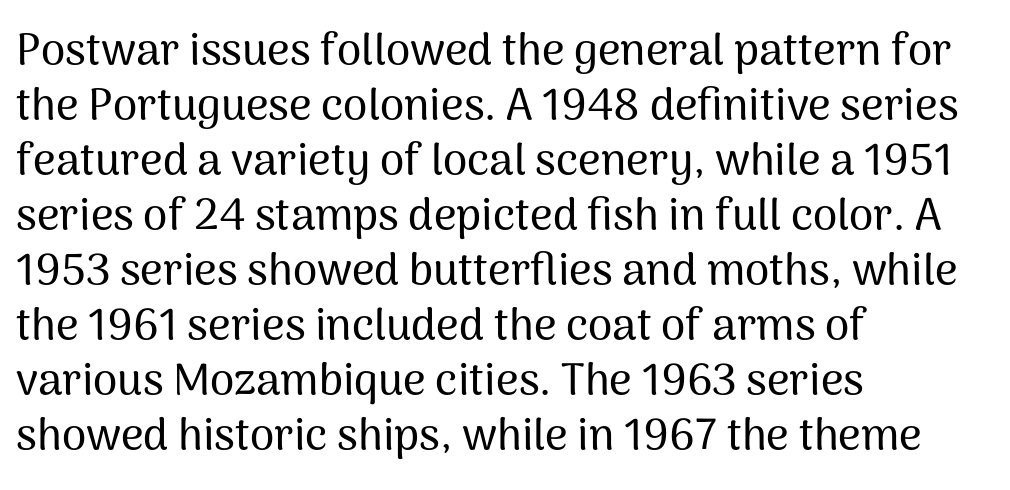
{"serif": "no", "italic": "no", "width": "normal", "stroke_contrast": "medium", "x_height": "medium", "monospaced": "no", "underline": "no", "align": "left", "line_spacing": "normal", "line_spacing_ratio": 1.25, "letter_spacing": "normal", "letter_spacing_em": 0.0, "glyph_px": 44}
